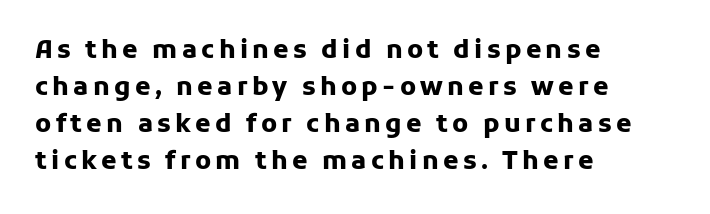
Q: Is the text bold? A: Yes.
Q: Is the text italic (slanted)? A: No, it is upright.
Q: Is the text underlined? A: No.
Q: How is the paragraph aligned? A: Left-aligned.
Q: Is the spacing between lines tight, normal or loose? A: Normal.
